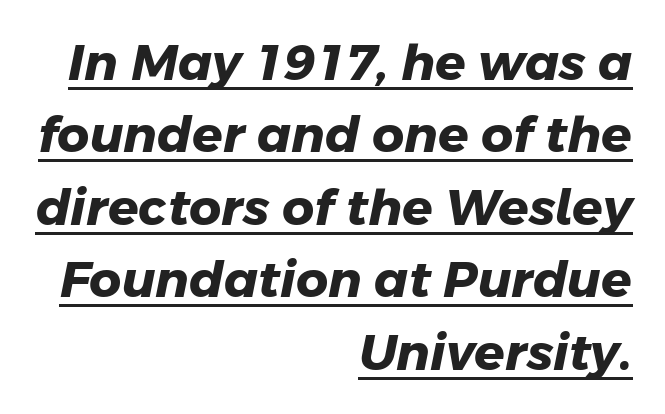
{"serif": "no", "bold": "yes", "weight": "heavy", "width": "normal", "stroke_contrast": "low", "x_height": "medium", "monospaced": "no", "underline": "yes", "align": "right", "line_spacing": "normal", "line_spacing_ratio": 1.45, "letter_spacing": "normal", "letter_spacing_em": 0.0, "glyph_px": 50}
